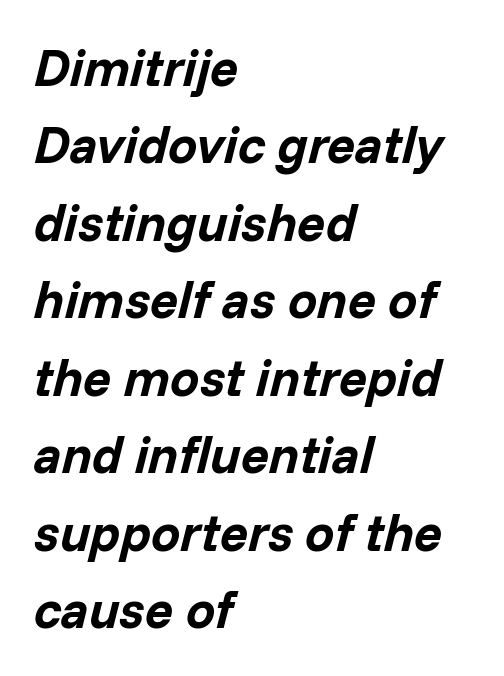
{"italic": "yes", "lean": "right", "slant_degrees": 14, "bold": "yes", "weight": "bold", "width": "normal", "stroke_contrast": "low", "x_height": "medium", "monospaced": "no", "underline": "no", "align": "left", "line_spacing": "normal", "line_spacing_ratio": 1.49, "letter_spacing": "normal", "letter_spacing_em": 0.0, "glyph_px": 52}
